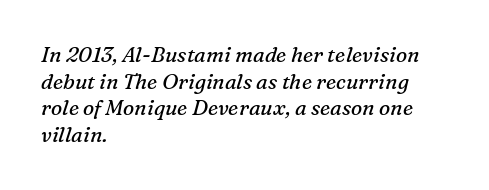
The image shows 21 px text type, italic (leaning right); set left-aligned, normal line spacing (1.27x), normal letter spacing, not underlined.
